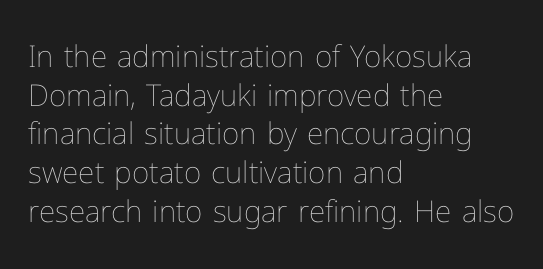
{"italic": "no", "bold": "no", "weight": "thin", "width": "normal", "stroke_contrast": "low", "x_height": "medium", "monospaced": "no", "underline": "no", "align": "left", "line_spacing": "normal", "line_spacing_ratio": 1.29, "letter_spacing": "normal", "letter_spacing_em": 0.0, "glyph_px": 30}
